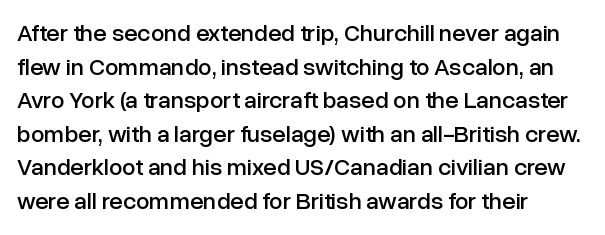
Q: Is the text italic (slanted)? A: No, it is upright.
Q: Is the text underlined? A: No.
Q: How is the paragraph aligned? A: Left-aligned.
Q: Is the spacing between letters normal or unusually wide? A: Normal.
Q: Is the spacing between lines tight, normal or loose? A: Normal.
